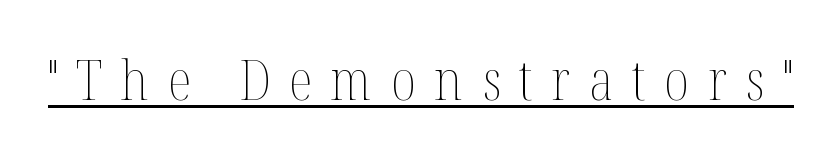
The image shows 56 px thin, condensed type, upright; set unusually wide letter spacing (+0.33 em), underlined; medium stroke contrast and a medium x-height.
